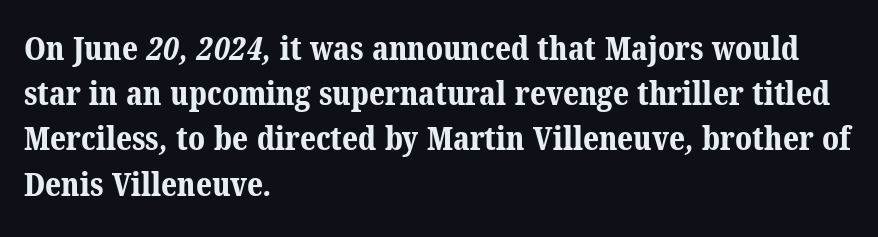
A full-strength bold gives these letters their thick strokes. No extra tracking has been applied to these lines. The rendering uses natural spacing where letterforms have individual widths. What kind of face is this? One with serifs. The space beneath each line is pristine and unruled. One-word summary of the alignment: left.
